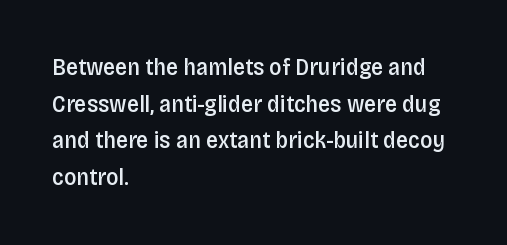
The image shows 24 px text type, upright; set left-aligned, normal line spacing (1.53x), normal letter spacing, not underlined.
